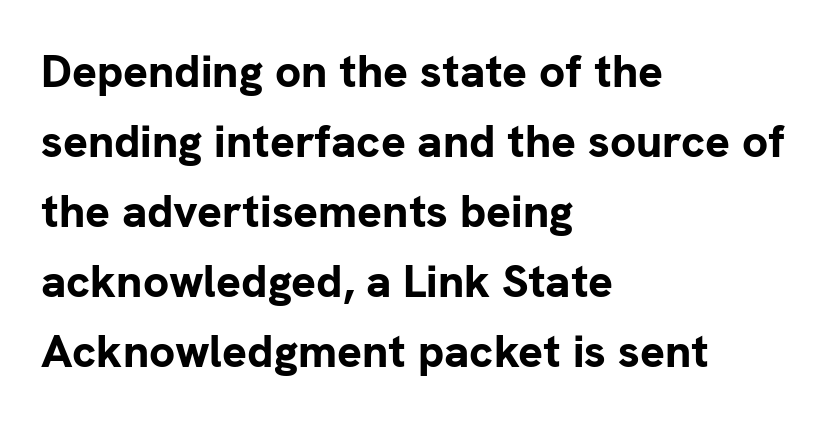
Q: Is the text bold? A: Yes.
Q: Is the text italic (slanted)? A: No, it is upright.
Q: Is the typeface a serif or a sans-serif typeface? A: Sans-serif.
Q: Is the text underlined? A: No.
Q: How is the paragraph aligned? A: Left-aligned.
Q: Is the spacing between letters normal or unusually wide? A: Normal.
Q: Is the spacing between lines tight, normal or loose? A: Normal.
Q: Width (condensed, normal, or wide)? A: Normal.
Q: Stroke contrast? A: Low.
Q: x-height? A: Medium.
Q: Monospaced? A: No.
